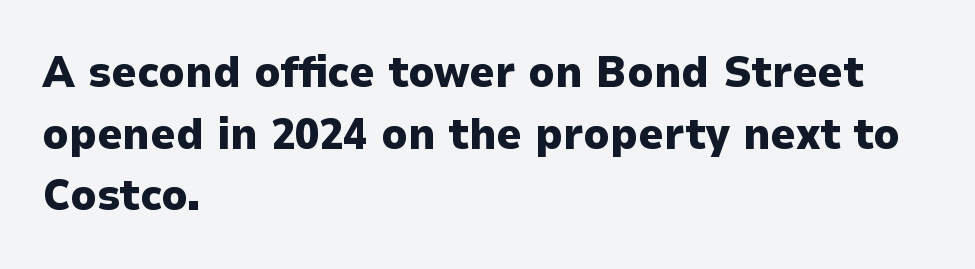
{"serif": "no", "italic": "no", "bold": "yes", "weight": "heavy", "width": "normal", "stroke_contrast": "low", "x_height": "medium", "monospaced": "no", "underline": "no", "align": "left", "line_spacing": "normal", "line_spacing_ratio": 1.4, "letter_spacing": "normal", "letter_spacing_em": 0.0, "glyph_px": 44}
